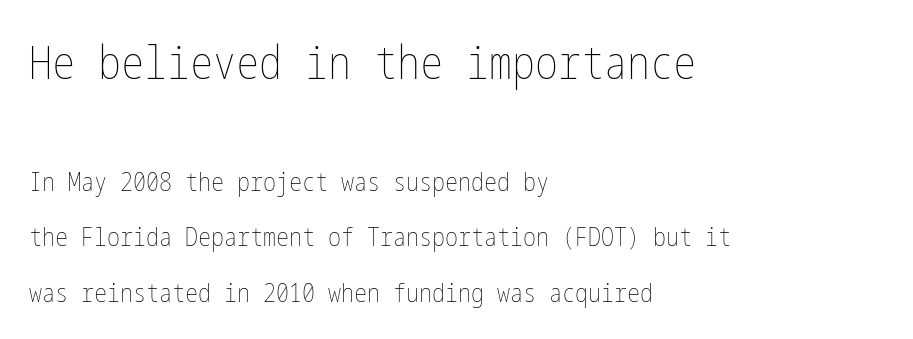
{"italic": "no", "bold": "no", "weight": "thin", "width": "condensed", "stroke_contrast": "low", "x_height": "medium", "underline": "no", "align": "left", "line_spacing": "loose", "line_spacing_ratio": 2.12, "letter_spacing": "normal", "letter_spacing_em": 0.0, "larger_block": "first", "size_ratio": 1.77, "glyph_px": 46}
